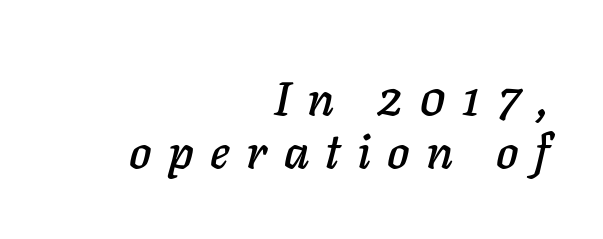
{"italic": "yes", "lean": "right", "slant_degrees": 11, "width": "normal", "stroke_contrast": "low", "x_height": "medium", "monospaced": "no", "underline": "no", "align": "right", "line_spacing": "tight", "line_spacing_ratio": 1.1, "letter_spacing": "wide", "letter_spacing_em": 0.34, "glyph_px": 48}
